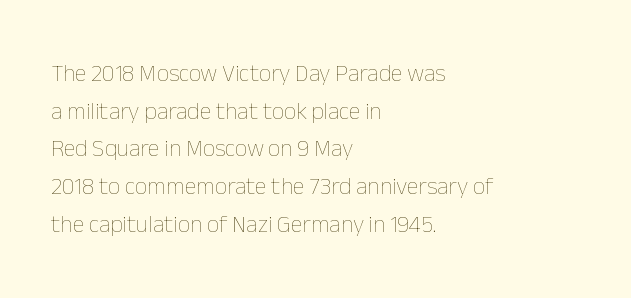
The image shows 24 px text type, upright; set left-aligned, normal line spacing (1.57x), normal letter spacing, not underlined.
